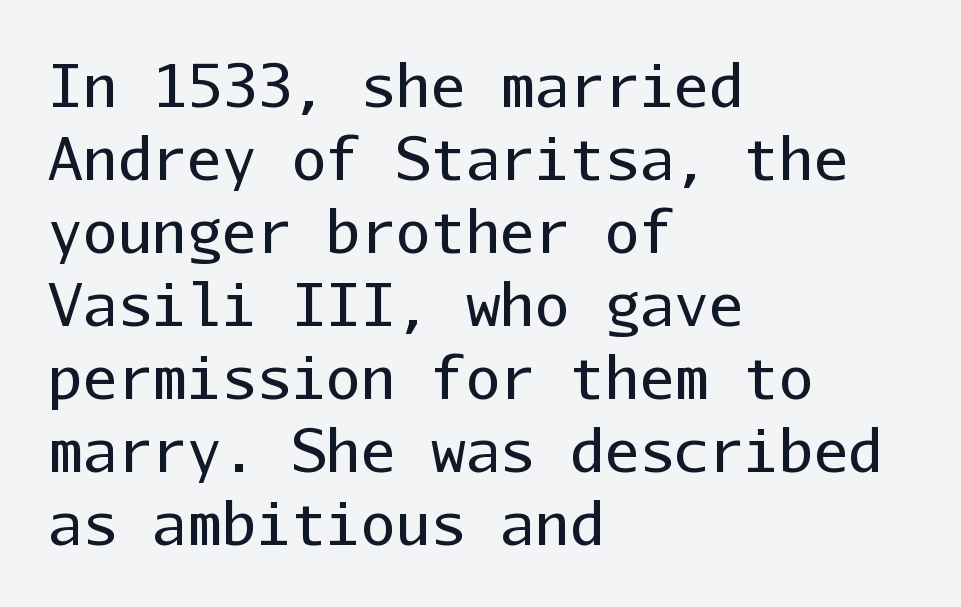
{"serif": "no", "italic": "no", "bold": "no", "weight": "regular", "width": "normal", "stroke_contrast": "low", "x_height": "medium", "monospaced": "yes", "underline": "no", "align": "left", "line_spacing": "normal", "line_spacing_ratio": 1.26, "letter_spacing": "normal", "letter_spacing_em": 0.0, "glyph_px": 58}
